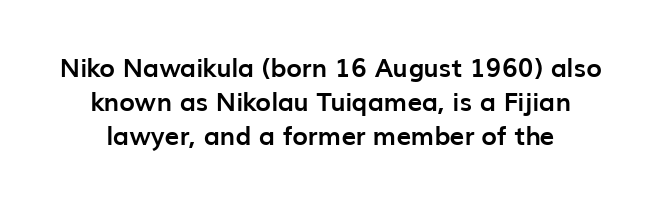
Q: Is the text bold? A: Yes.
Q: Is the text italic (slanted)? A: No, it is upright.
Q: Is the text underlined? A: No.
Q: How is the paragraph aligned? A: Centered.
Q: Is the spacing between letters normal or unusually wide? A: Normal.
Q: Is the spacing between lines tight, normal or loose? A: Normal.
